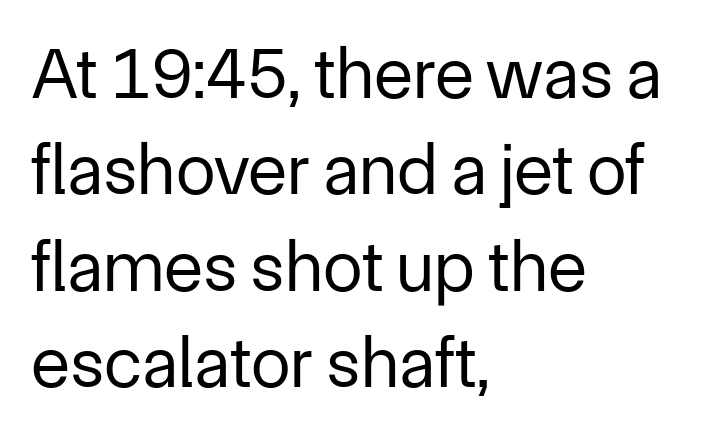
{"serif": "no", "italic": "no", "bold": "no", "weight": "regular", "width": "normal", "stroke_contrast": "low", "x_height": "medium", "monospaced": "no", "underline": "no", "align": "left", "line_spacing": "normal", "line_spacing_ratio": 1.34, "letter_spacing": "normal", "letter_spacing_em": 0.0, "glyph_px": 72}
